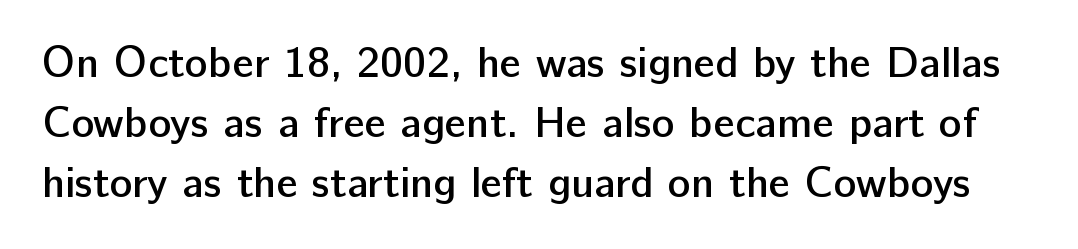
{"serif": "no", "italic": "no", "bold": "semi", "weight": "semibold", "width": "normal", "stroke_contrast": "low", "x_height": "medium", "monospaced": "no", "underline": "no", "line_spacing": "normal", "line_spacing_ratio": 1.4, "letter_spacing": "normal", "letter_spacing_em": 0.0, "glyph_px": 43}
